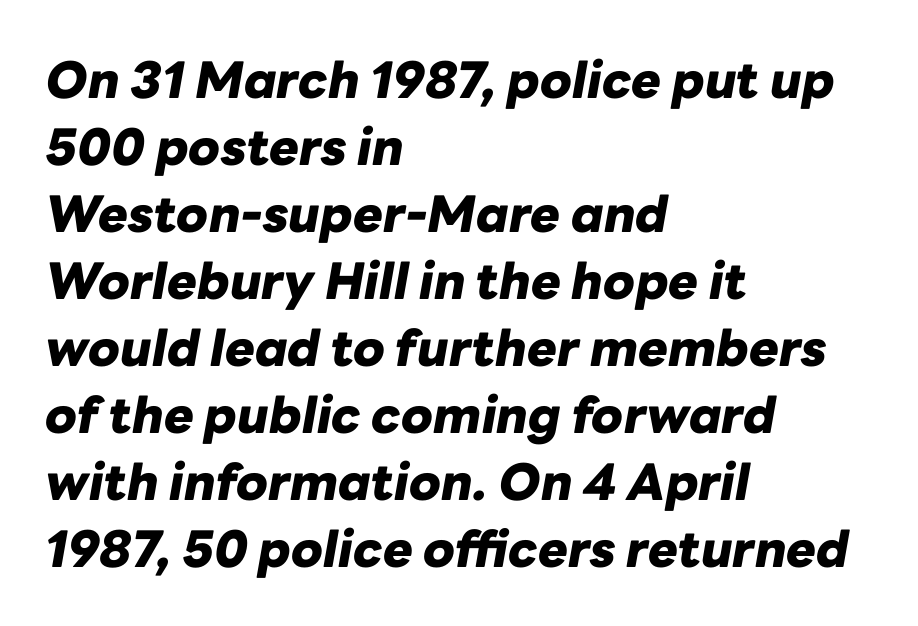
The image shows 50 px heavy type, italic (leaning right); set left-aligned, normal line spacing (1.34x), normal letter spacing, not underlined; low stroke contrast and a medium x-height.
